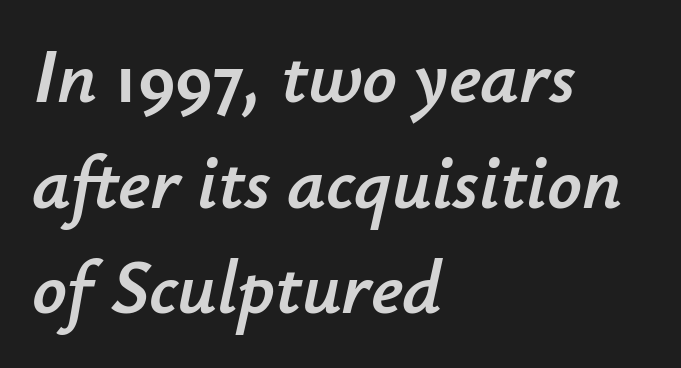
The image shows 76 px text type, italic (leaning right); set left-aligned, normal line spacing (1.39x), normal letter spacing, not underlined; low stroke contrast and a small x-height.
